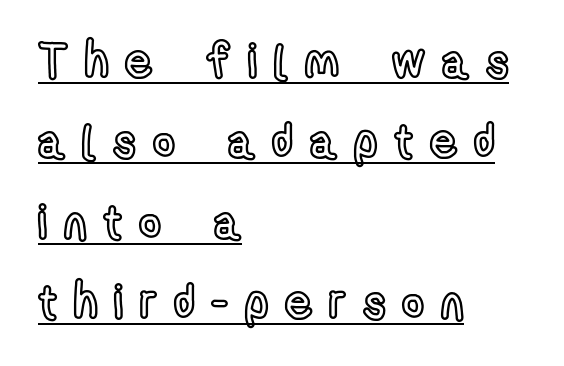
The image shows 47 px condensed type, upright; set left-aligned, line spacing 1.71x, unusually wide letter spacing (+0.36 em), underlined; a medium x-height.
